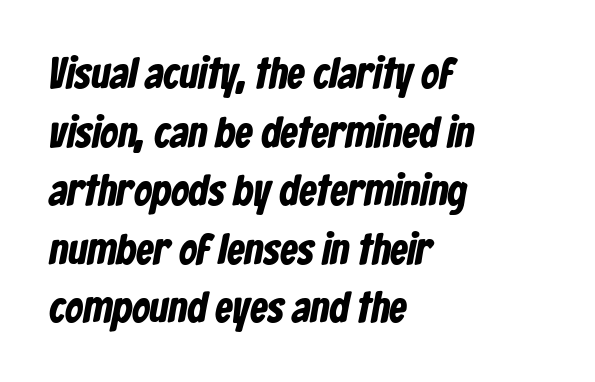
Q: Is the text bold? A: Yes.
Q: Is the typeface a serif or a sans-serif typeface? A: Sans-serif.
Q: Is the text underlined? A: No.
Q: How is the paragraph aligned? A: Left-aligned.
Q: Is the spacing between letters normal or unusually wide? A: Normal.
Q: Is the spacing between lines tight, normal or loose? A: Normal.
Q: Width (condensed, normal, or wide)? A: Condensed.
Q: Stroke contrast? A: Low.
Q: x-height? A: Medium.
Q: Monospaced? A: No.
